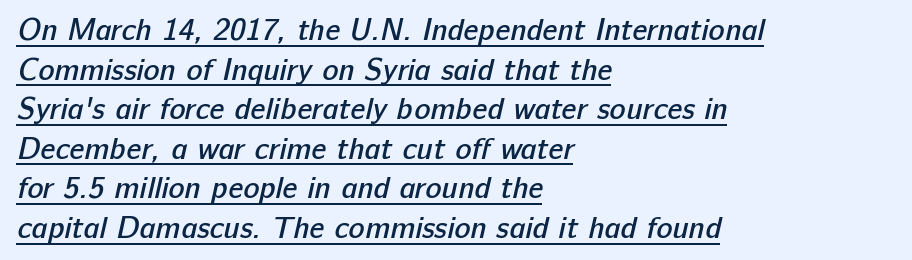
{"serif": "no", "bold": "semi", "weight": "semibold", "width": "normal", "stroke_contrast": "low", "x_height": "medium", "monospaced": "no", "underline": "yes", "align": "left", "line_spacing": "normal", "line_spacing_ratio": 1.32, "letter_spacing": "normal", "letter_spacing_em": 0.0, "glyph_px": 30}
